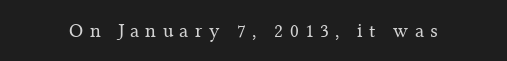
Short note: letters widely spaced. Stems here are at most as thick as an everyday book face. Words float on clear page, feet unadorned. This is the regular roman posture of the typeface.
